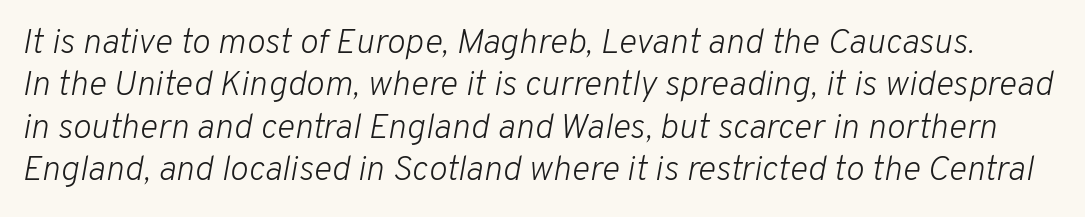
This sample uses plain, unmodified letter spacing. Stems and bowls with no extra thickness — not bold. The words here are not underlined. Think of a printed novel: that variable character pitch is what you see here. The lettering tilts uniformly, giving the passage an italic look.
